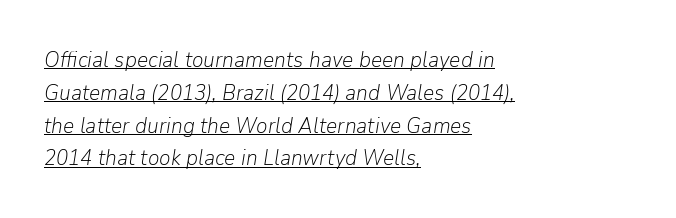
The gaps between neighbouring characters are ordinary and unremarkable. Where is the straight margin? On the left. The specimen includes a rule beneath the text block's lines. The designer left line spacing at the default.
